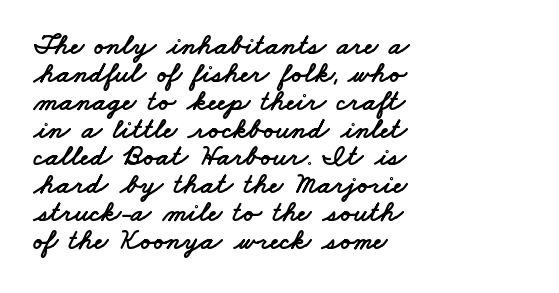
Baseline-to-baseline distance is barely more than the letter height. Tracking here is standard; glyphs follow each other at the usual distance. Horizontal alignment here is leftward, the default for most running prose. Clear beneath every line of the passage.
